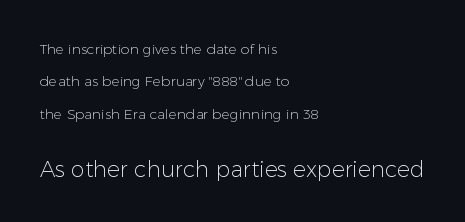
{"italic": "no", "bold": "no", "underline": "no", "align": "left", "line_spacing": "loose", "line_spacing_ratio": 2.31, "letter_spacing": "normal", "letter_spacing_em": 0.0, "larger_block": "second", "size_ratio": 1.57, "glyph_px": 22}
